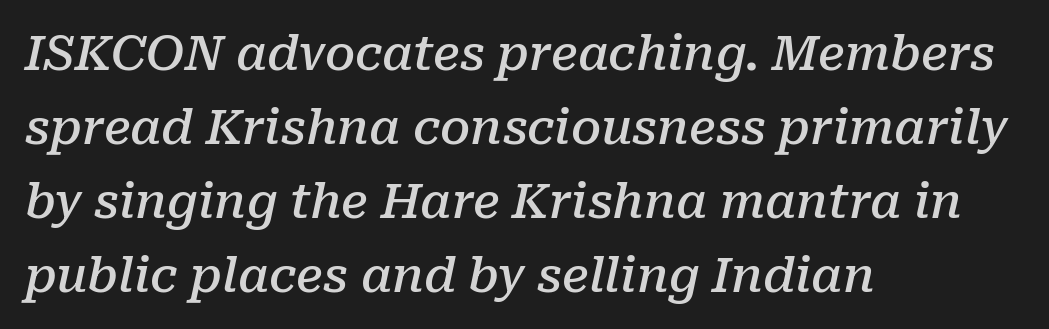
The image shows 48 px semibold serif type, italic (leaning right); set left-aligned, normal line spacing (1.54x), normal letter spacing, not underlined; low stroke contrast and a medium x-height.
